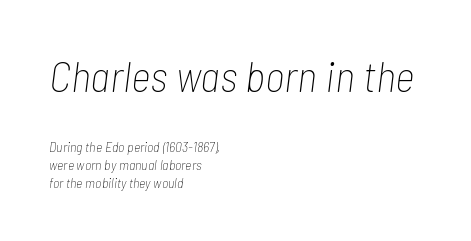
The image shows 43 px thin, condensed type, italic (leaning right); set left-aligned, normal line spacing (1.28x), normal letter spacing, not underlined; the first (top) block is 3.07x larger; low stroke contrast and a medium x-height.
